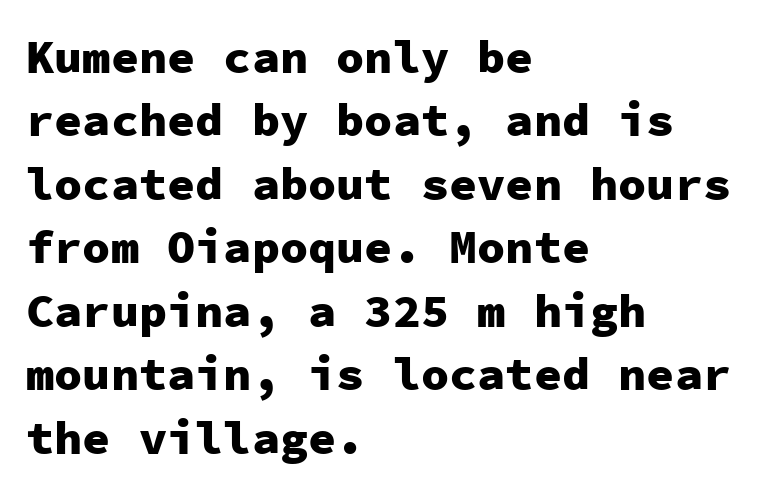
The image shows 47 px heavy sans-serif type, upright, monospaced; set left-aligned, normal line spacing (1.35x), normal letter spacing, not underlined; low stroke contrast and a medium x-height.
